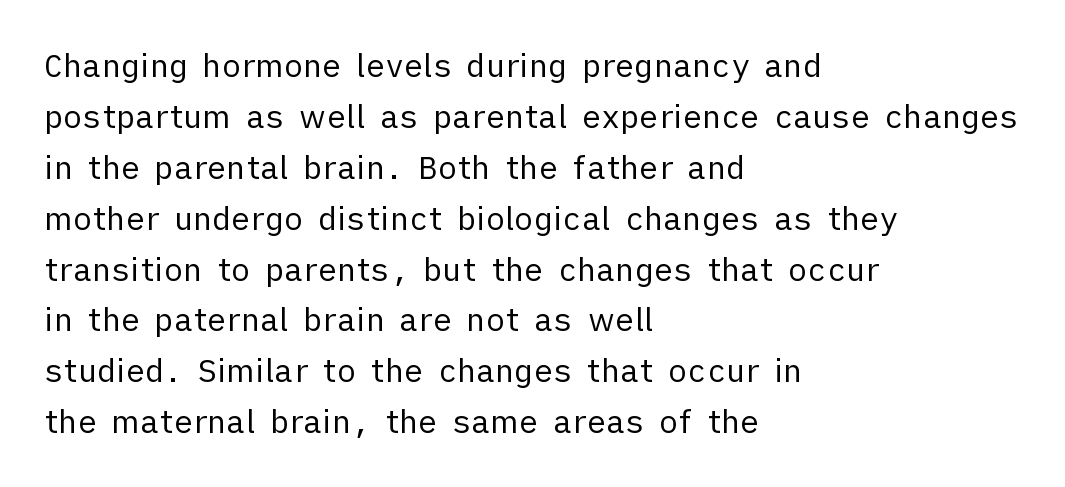
Q: Is the text bold? A: No.
Q: Is the text italic (slanted)? A: No, it is upright.
Q: Is the typeface a serif or a sans-serif typeface? A: Sans-serif.
Q: Is the text underlined? A: No.
Q: How is the paragraph aligned? A: Left-aligned.
Q: Is the spacing between letters normal or unusually wide? A: Normal.
Q: Is the spacing between lines tight, normal or loose? A: Normal.
Q: Width (condensed, normal, or wide)? A: Normal.
Q: Stroke contrast? A: Low.
Q: x-height? A: Medium.
Q: Monospaced? A: No.
